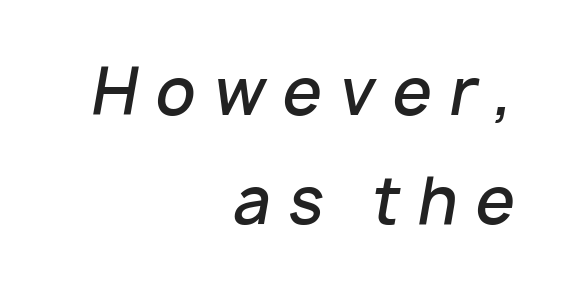
Visually the block forms a straight wall on the right and a jagged coastline on the left. The face used here is a semibold: visibly heavier than regular, lighter than bold. Yep, that's italic — everything's leaning. Quick note: underline off. This sample has the flowing, uneven cadence of proportional lettering. Letter spacing: wide.
